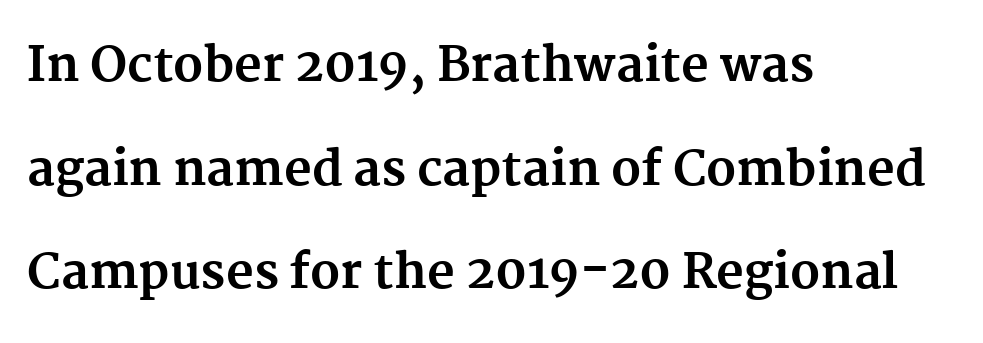
The image shows 48 px bold serif type, upright; set left-aligned, loose line spacing (2.16x), normal letter spacing, not underlined; medium stroke contrast and a medium x-height.
